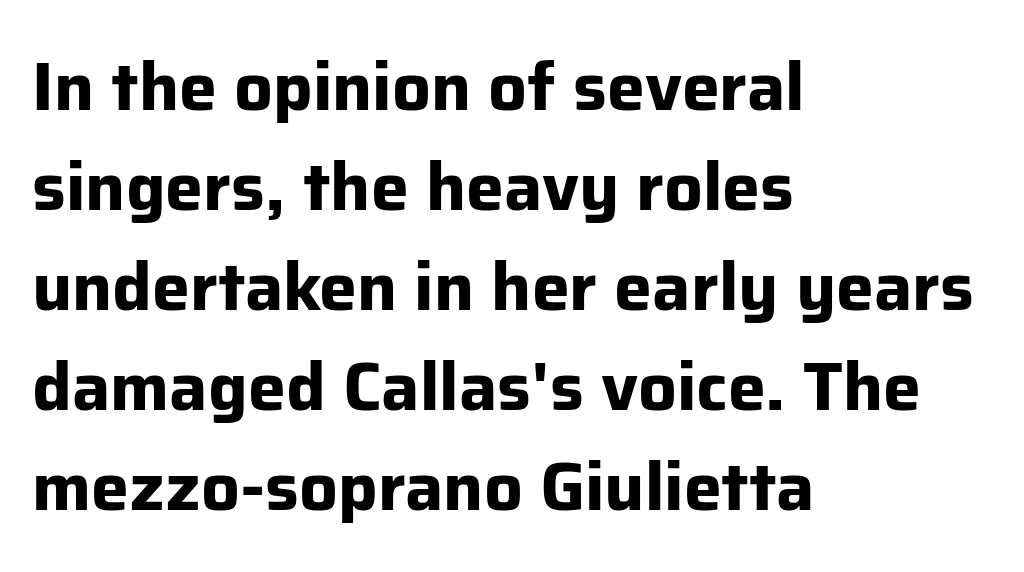
The image shows 68 px bold sans-serif type, upright; set left-aligned, normal line spacing (1.47x), normal letter spacing, not underlined; low stroke contrast and a medium x-height.
